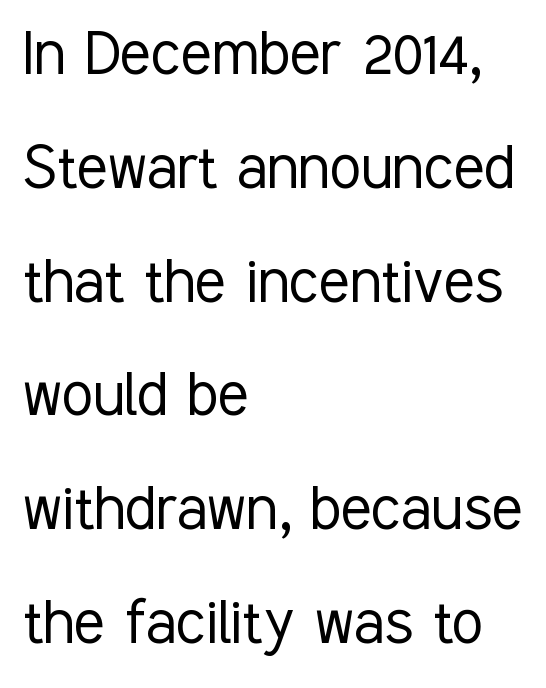
The space between consecutive lines is moderate. Upright lettering throughout. The gaps between neighbouring characters are ordinary and unremarkable. The face used here is proportionally spaced, like ordinary book or web type. Bold? No — there's no thickening of the strokes.
